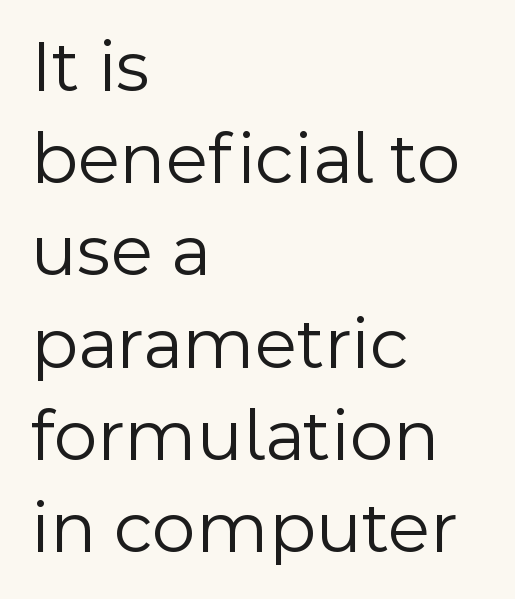
{"serif": "no", "italic": "no", "bold": "no", "weight": "light", "width": "normal", "x_height": "medium", "monospaced": "no", "underline": "no", "align": "left", "line_spacing_ratio": 1.23, "letter_spacing": "normal", "letter_spacing_em": 0.0, "glyph_px": 75}
